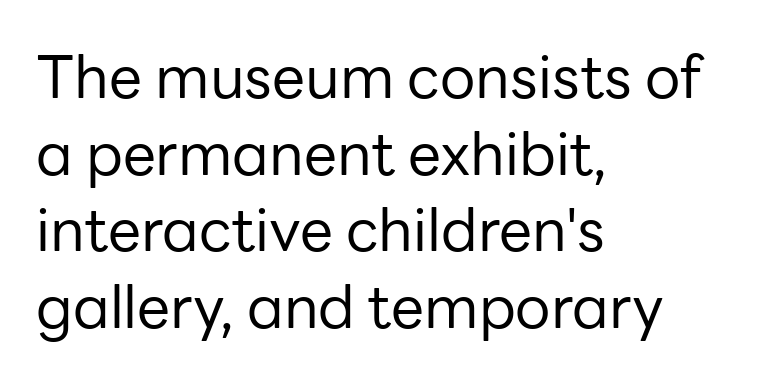
{"serif": "no", "italic": "no", "bold": "no", "weight": "regular", "width": "normal", "stroke_contrast": "low", "x_height": "medium", "monospaced": "no", "underline": "no", "align": "left", "line_spacing": "normal", "line_spacing_ratio": 1.3, "letter_spacing": "normal", "letter_spacing_em": 0.0, "glyph_px": 59}
